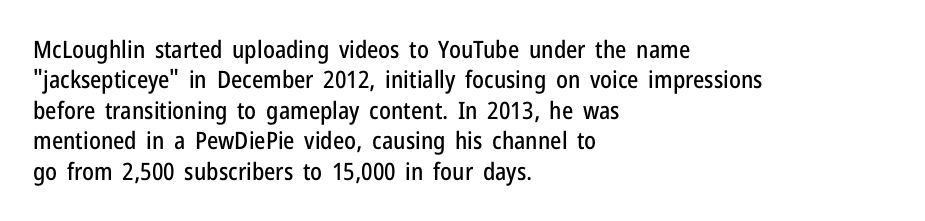
Q: Is the text italic (slanted)? A: No, it is upright.
Q: Is the text underlined? A: No.
Q: How is the paragraph aligned? A: Left-aligned.
Q: Is the spacing between letters normal or unusually wide? A: Normal.
Q: Is the spacing between lines tight, normal or loose? A: Normal.
